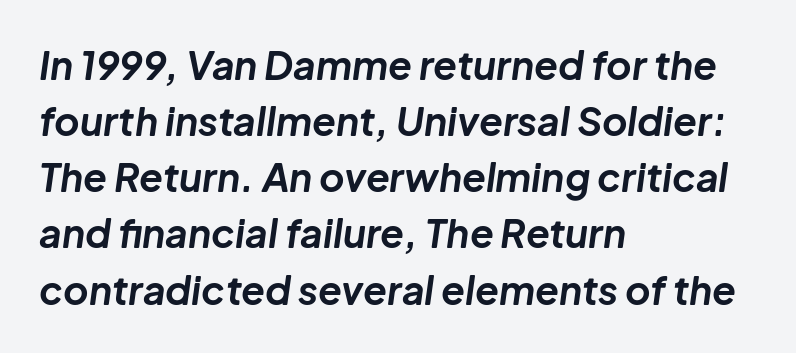
The horizontal fit of the characters is conventional and even. These lines sit exactly where default settings would place them. This sample has the flowing, uneven cadence of proportional lettering. Set as a true bold cut, around the 700 mark.
